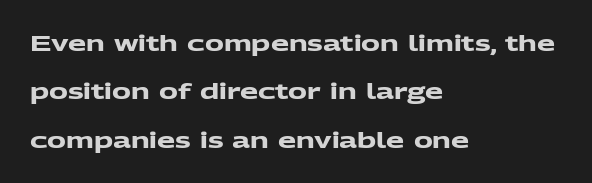
Words float on clear page, feet unadorned. In CSS terms this would be text-align: left. Every letter is thick-stroked: bold, no question. The line-height multiplier appears high, well above default. There is no visible air inserted between adjacent glyphs.
